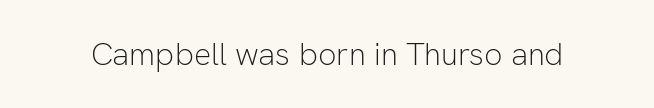
Q: Is the text bold? A: No.
Q: Is the text italic (slanted)? A: No, it is upright.
Q: Is the typeface a serif or a sans-serif typeface? A: Sans-serif.
Q: Is the text underlined? A: No.
Q: Is the spacing between letters normal or unusually wide? A: Normal.
Q: Width (condensed, normal, or wide)? A: Normal.
Q: Stroke contrast? A: Low.
Q: x-height? A: Medium.
Q: Monospaced? A: No.
